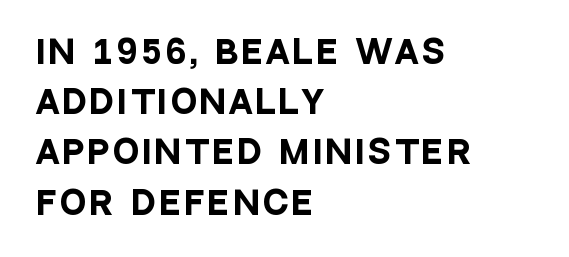
{"serif": "no", "italic": "no", "bold": "yes", "weight": "heavy", "width": "condensed", "stroke_contrast": "low", "x_height": "large", "monospaced": "no", "underline": "no", "align": "left", "line_spacing": "normal", "line_spacing_ratio": 1.62, "glyph_px": 31}
